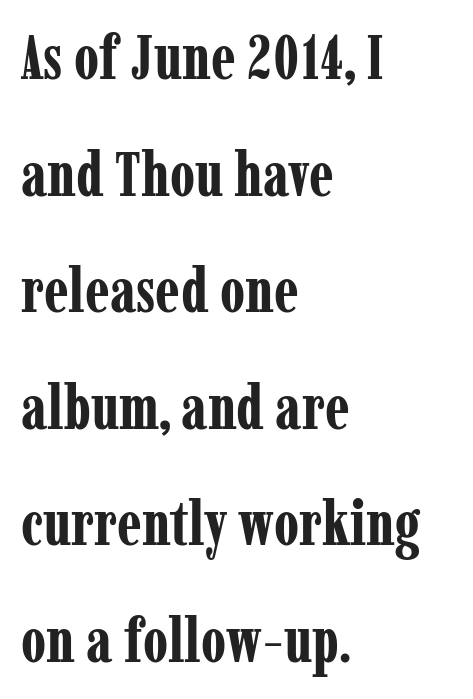
The image shows 61 px bold, condensed serif type, upright; set left-aligned, loose line spacing (1.91x), normal letter spacing, not underlined; low stroke contrast and a medium x-height.
